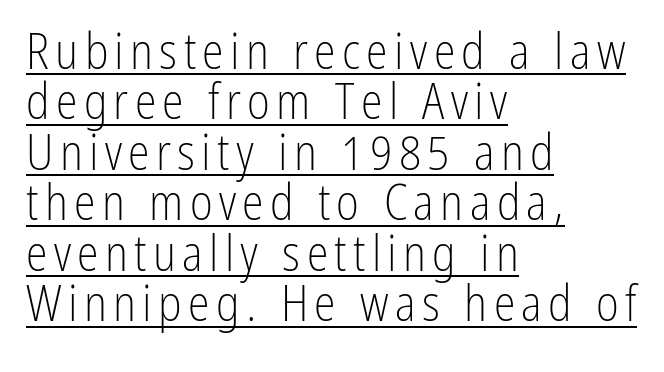
Each letter keeps its own natural width here, so spacing adapts to shape. The letterforms sit at book weight or below. The lettering holds an erect, upright posture throughout. The passage shown is typeset with a sans-serif family.
